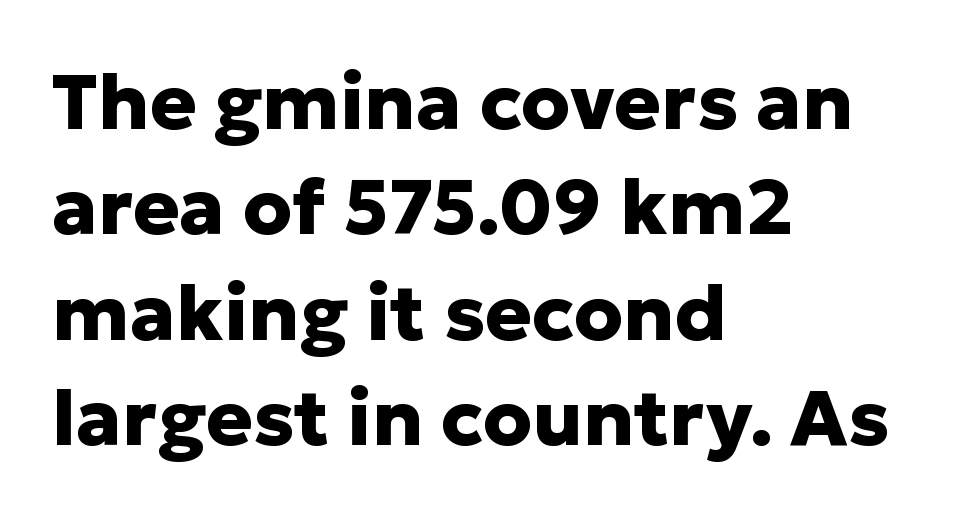
Q: Is the text bold? A: Yes.
Q: Is the text italic (slanted)? A: No, it is upright.
Q: Is the typeface a serif or a sans-serif typeface? A: Sans-serif.
Q: Is the text underlined? A: No.
Q: How is the paragraph aligned? A: Left-aligned.
Q: Is the spacing between letters normal or unusually wide? A: Normal.
Q: Is the spacing between lines tight, normal or loose? A: Normal.
Q: Width (condensed, normal, or wide)? A: Normal.
Q: Stroke contrast? A: Low.
Q: x-height? A: Medium.
Q: Monospaced? A: No.
